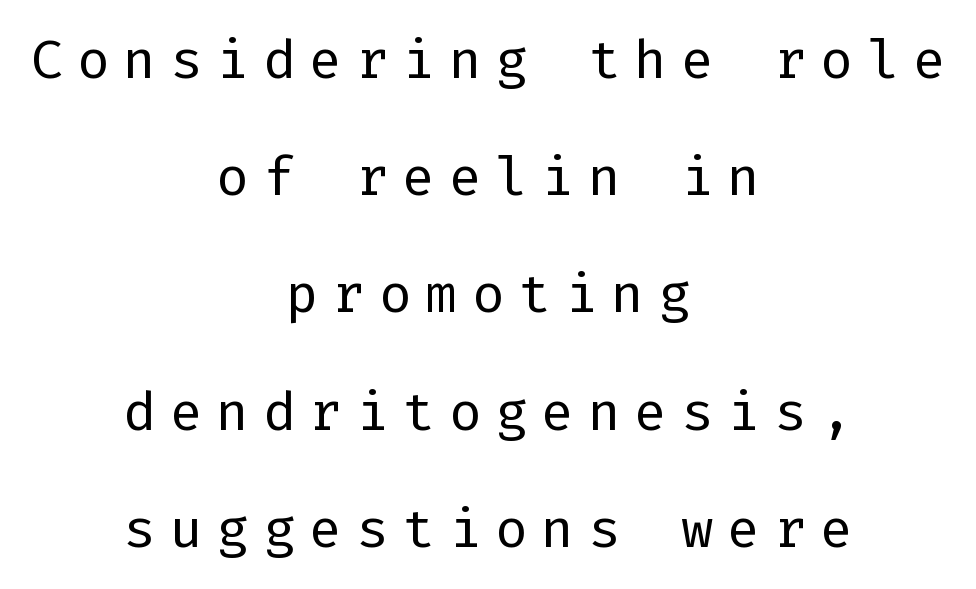
Observe the absence of serifs on each vertical stroke in this sample. Stems here are at most as thick as an everyday book face. The leading is generous, giving the passage an open texture. If you drew a line through each stem, it would be perfectly vertical. The space beneath each line is pristine and unruled. This sample uses expanded letter spacing, leaving extra air between glyphs.
